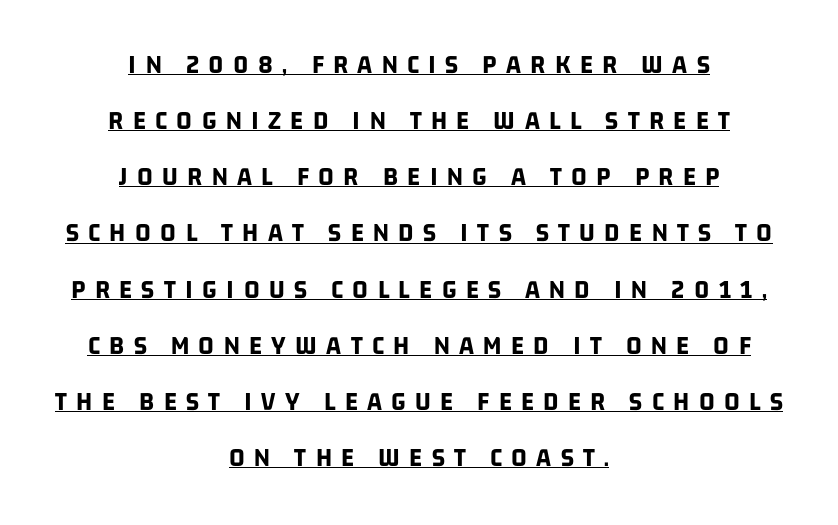
The image shows 27 px bold type; set centered, loose line spacing (2.08x), unusually wide letter spacing (+0.35 em), underlined.
